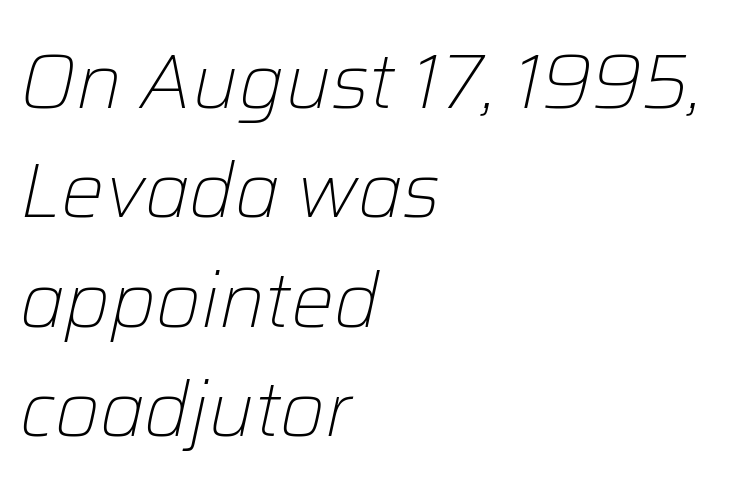
{"italic": "yes", "lean": "right", "slant_degrees": 12, "bold": "no", "weight": "light", "width": "normal", "stroke_contrast": "low", "x_height": "medium", "monospaced": "no", "underline": "no", "align": "left", "line_spacing": "normal", "line_spacing_ratio": 1.42, "letter_spacing": "normal", "letter_spacing_em": 0.0, "glyph_px": 77}
